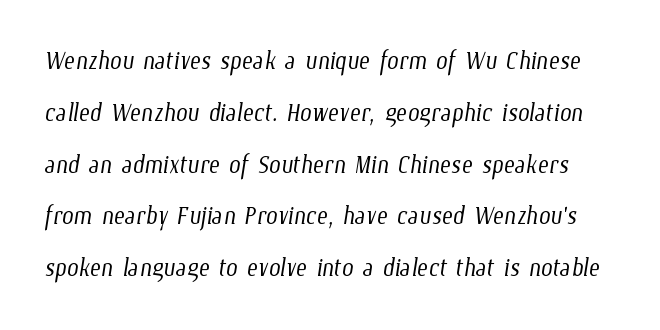
{"bold": "no", "weight": "light", "width": "condensed", "stroke_contrast": "low", "x_height": "medium", "monospaced": "no", "underline": "no", "line_spacing": "normal", "line_spacing_ratio": 1.57, "letter_spacing": "normal", "letter_spacing_em": 0.0, "glyph_px": 33}
